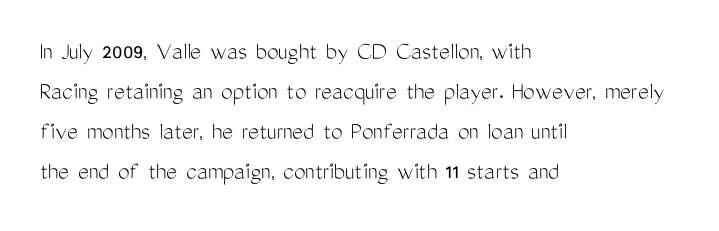
The image shows 26 px text type, upright; set left-aligned, normal line spacing (1.54x), normal letter spacing, not underlined.
